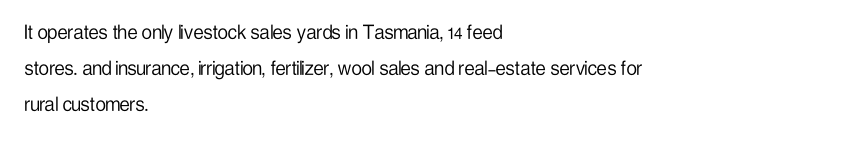
Nothing unusual about the tracking: characters are spaced as the font intends. The typesetter chose a ragged-right arrangement here. Vertical strokes here are truly vertical. In terms of leading, this rendering sits right in the middle.
